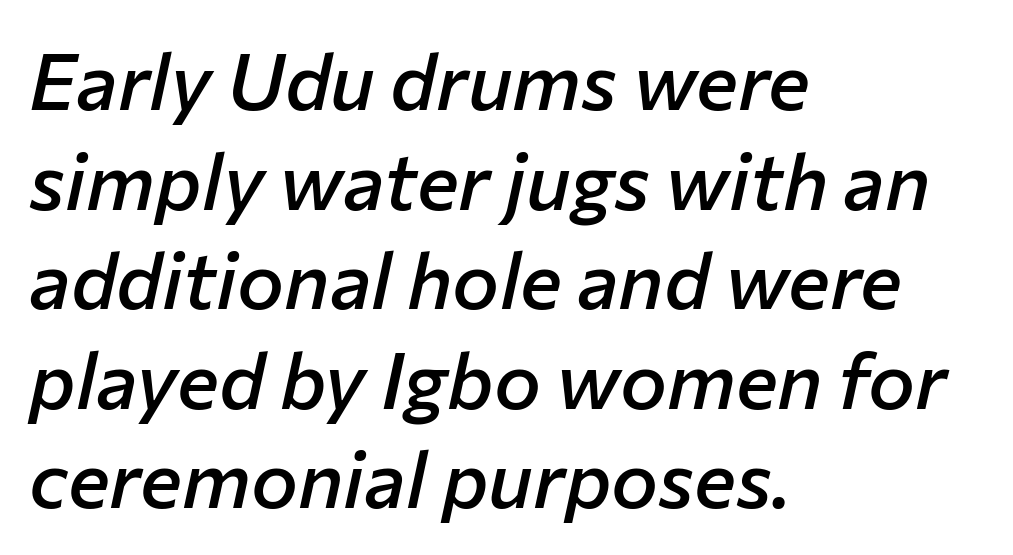
Q: Is the text bold? A: Semi-bold.
Q: Is the text italic (slanted)? A: Yes, it leans right by about 12 degrees.
Q: Is the text underlined? A: No.
Q: How is the paragraph aligned? A: Left-aligned.
Q: Is the spacing between letters normal or unusually wide? A: Normal.
Q: Is the spacing between lines tight, normal or loose? A: Normal.
Q: Width (condensed, normal, or wide)? A: Normal.
Q: Stroke contrast? A: Low.
Q: x-height? A: Medium.
Q: Monospaced? A: No.
